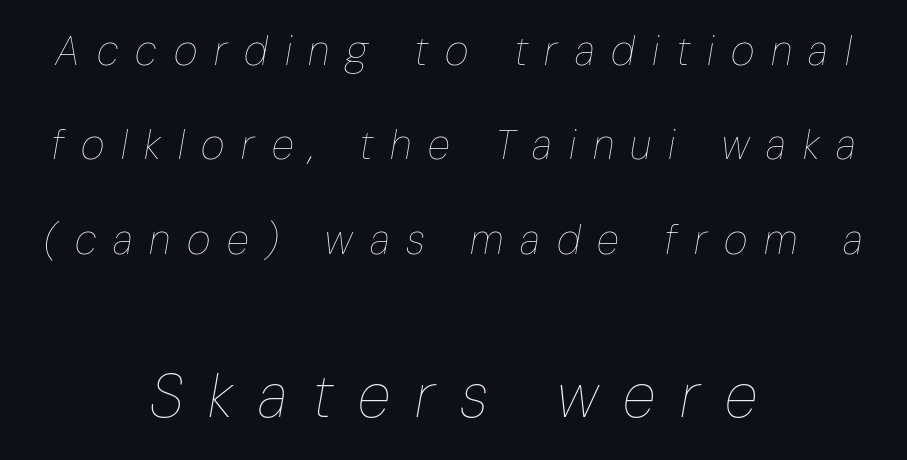
The whitespace from short lines is split evenly between both sides. Think of a printed novel: that variable character pitch is what you see here. Here the glyphs are tracked loosely, breaking word shapes into spaced letters. The baseline area is clear.
